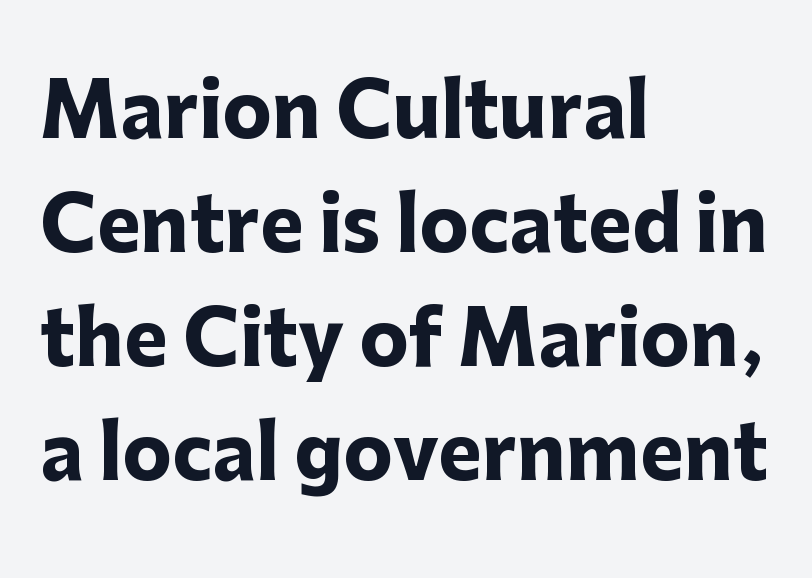
Notice how the passage keeps a crisp vertical edge on the left only. The strip under each line holds only bare page. These lines were composed using upright roman letters. The rendering keeps characters at their native spacing. The passage shown stacks its lines at a standard gap.
